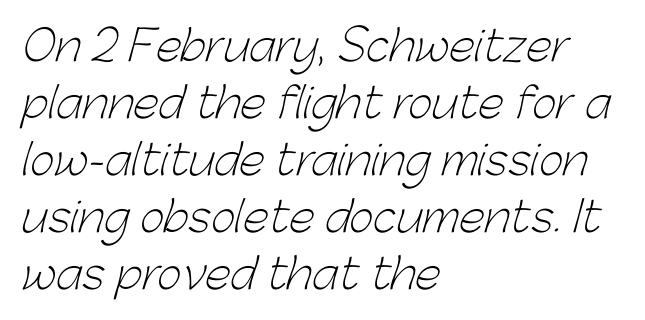
The passage is arranged the way most books set body copy — flush left. Unlike a traditional serif, this face leaves its strokes unadorned. The string is rendered with underlining switched off. Weight class: somewhere from thin through regular. Each letter keeps its own natural width here, so spacing adapts to shape. The line-height multiplier appears to be the usual default.
